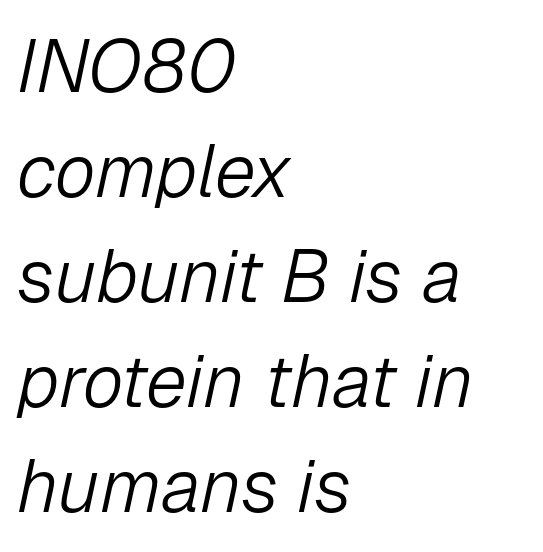
The line-height multiplier appears to be the usual default. No word sits above an underline. Slanted lettering throughout. Alignment: flush left.
